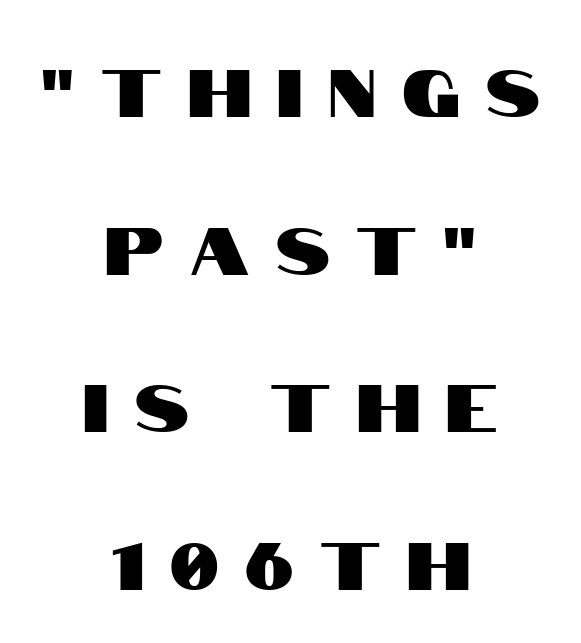
Q: Is the text italic (slanted)? A: No, it is upright.
Q: Is the typeface a serif or a sans-serif typeface? A: Sans-serif.
Q: Is the text underlined? A: No.
Q: How is the paragraph aligned? A: Centered.
Q: Is the spacing between letters normal or unusually wide? A: Unusually wide.
Q: Is the spacing between lines tight, normal or loose? A: Loose.
Q: Width (condensed, normal, or wide)? A: Condensed.
Q: Stroke contrast? A: High.
Q: x-height? A: Large.
Q: Monospaced? A: No.
